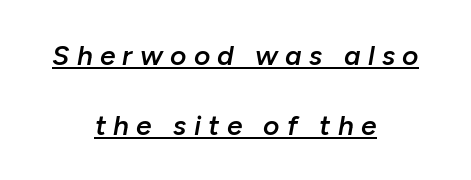
Honestly, the letter spacing is so wide it's the main thing you notice. Every row of glyphs is offset so its center matches the block's center. If you measured baseline to baseline, you'd find a long distance. Is the type bold? Partly — it's a semibold, heavier than regular but not fully bold.
